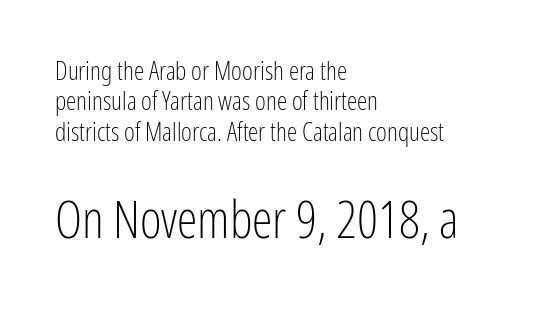
Q: Is the text bold? A: No.
Q: Is the text italic (slanted)? A: No, it is upright.
Q: Is the typeface a serif or a sans-serif typeface? A: Sans-serif.
Q: Is the text underlined? A: No.
Q: How is the paragraph aligned? A: Left-aligned.
Q: Is the spacing between letters normal or unusually wide? A: Normal.
Q: Which block of text is set in a larger size, the first (top) or the second (bottom)? A: The second (bottom) one.
Q: Width (condensed, normal, or wide)? A: Condensed.
Q: Stroke contrast? A: Low.
Q: x-height? A: Medium.
Q: Monospaced? A: No.
